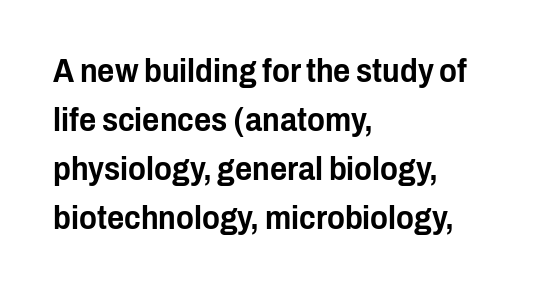
{"serif": "no", "italic": "no", "width": "condensed", "stroke_contrast": "low", "x_height": "medium", "monospaced": "no", "underline": "no", "align": "left", "line_spacing": "normal", "line_spacing_ratio": 1.48, "letter_spacing": "normal", "letter_spacing_em": 0.0, "glyph_px": 33}
